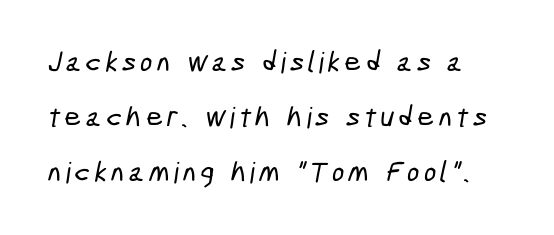
{"serif": "no", "width": "condensed", "stroke_contrast": "low", "x_height": "medium", "monospaced": "no", "underline": "no", "line_spacing": "loose", "line_spacing_ratio": 1.9, "glyph_px": 29}
